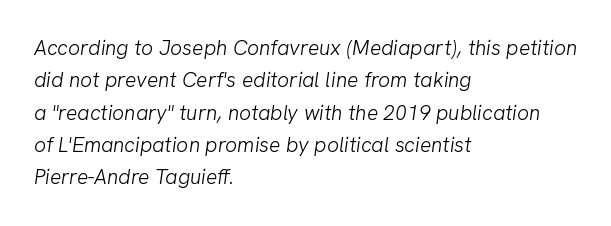
Check under the words: just untouched page. In terms of letterspacing, this is plain default setting. On a weight scale, this lands at 450 or below. The lines in this sample share a left origin and differ only in where they stop.
